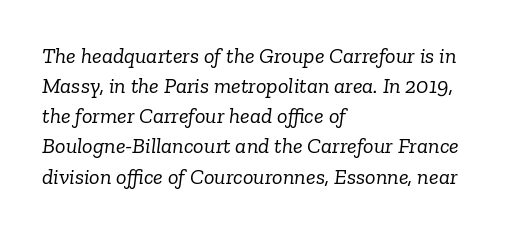
Horizontal alignment here is leftward, the default for most running prose. Honestly, there is no underline to notice here at all. No heavy texture on the line: the type isn't bold. Reading down the column, the eye jumps a familiar distance to each next line. The face used here is rendered with its standard letterfit. The face used here has a pronounced slope to its letters.
